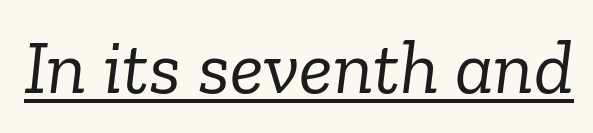
{"serif": "yes", "italic": "yes", "lean": "right", "slant_degrees": 6, "bold": "no", "weight": "light", "width": "normal", "stroke_contrast": "low", "x_height": "medium", "monospaced": "no", "underline": "yes", "letter_spacing": "normal", "letter_spacing_em": 0.0, "glyph_px": 77}
